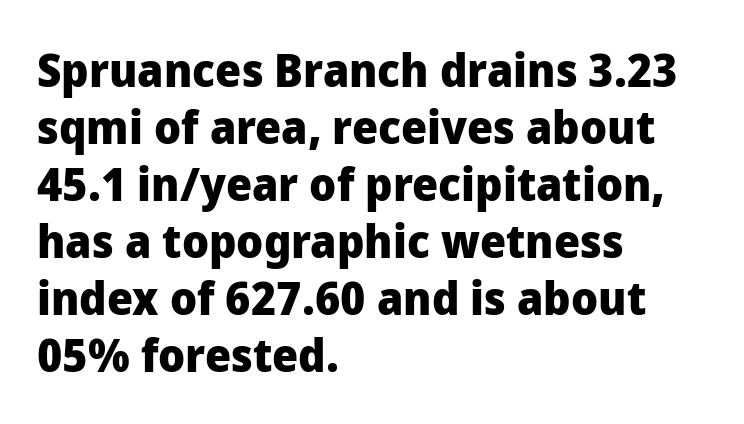
{"serif": "no", "italic": "no", "bold": "yes", "weight": "heavy", "width": "normal", "stroke_contrast": "low", "x_height": "medium", "monospaced": "no", "underline": "no", "align": "left", "line_spacing_ratio": 1.24, "letter_spacing": "normal", "letter_spacing_em": 0.0, "glyph_px": 46}
